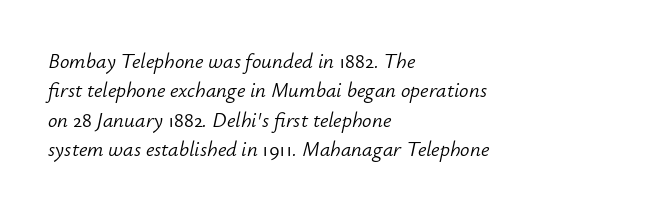
Compared with ordinary roman type, these characters are visibly tilted. Tracking here is standard; glyphs follow each other at the usual distance. Words float on clear page, feet unadorned. These lines sit exactly where default settings would place them.
